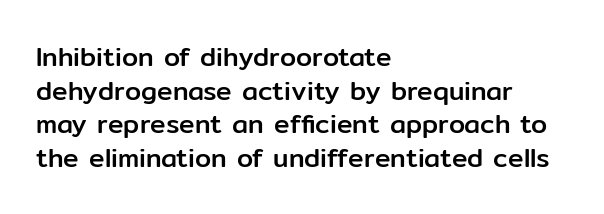
{"italic": "no", "underline": "no", "align": "left", "line_spacing": "normal", "line_spacing_ratio": 1.29, "letter_spacing": "normal", "letter_spacing_em": 0.0, "glyph_px": 26}
